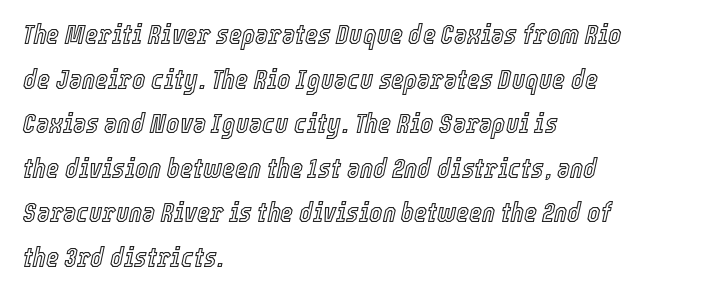
Q: Is the text italic (slanted)? A: Yes, it leans right by about 12 degrees.
Q: Is the text underlined? A: No.
Q: How is the paragraph aligned? A: Left-aligned.
Q: Is the spacing between letters normal or unusually wide? A: Normal.
Q: Is the spacing between lines tight, normal or loose? A: Normal.
Q: Width (condensed, normal, or wide)? A: Condensed.
Q: x-height? A: Medium.
Q: Monospaced? A: No.
